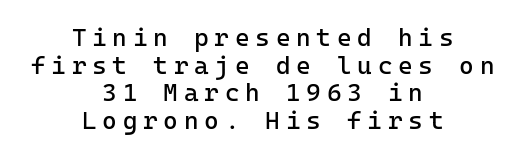
{"italic": "no", "bold": "no", "underline": "no", "align": "center", "line_spacing": "tight", "line_spacing_ratio": 1.11, "letter_spacing": "wide", "letter_spacing_em": 0.23, "glyph_px": 25}
